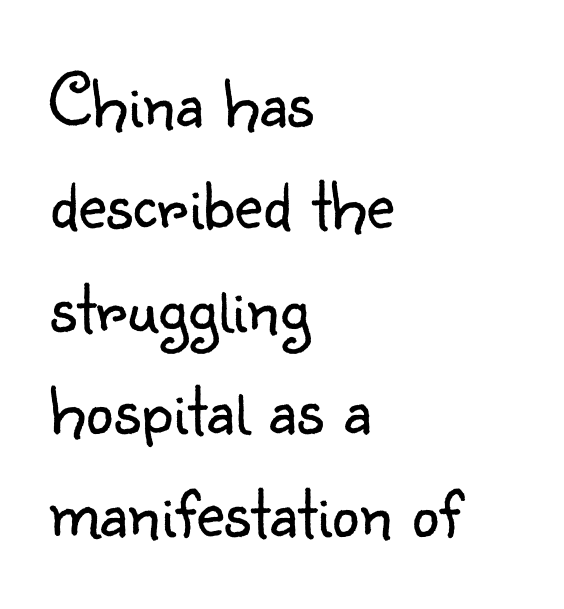
Think of a printed novel: that variable character pitch is what you see here. Descenders hang freely into open space. Observe the ordinary spacing: letters are neighbours, not strangers. Italic? Not at all — the glyphs are vertical. Regarding leading, the lines here are spaced in the standard way. This sample is left-justified, so line endings fall wherever the words run out.
